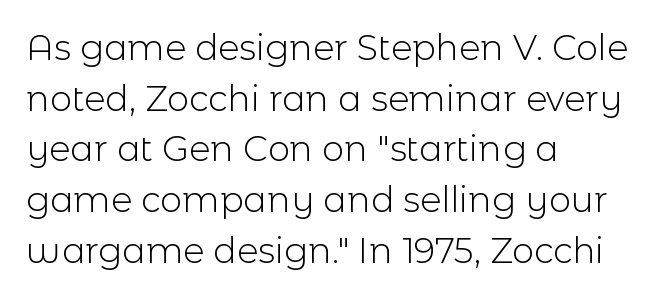
The image shows 35 px light sans-serif type, upright; set left-aligned, normal line spacing (1.45x), normal letter spacing, not underlined; a medium x-height.
